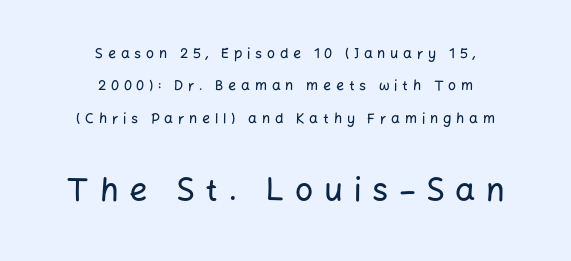
The image shows 32 px sans-serif type, upright; set centered, loose line spacing (2.31x), unusually wide letter spacing (+0.34 em), not underlined; the second (bottom) block is 2.29x larger; low stroke contrast and a medium x-height.
